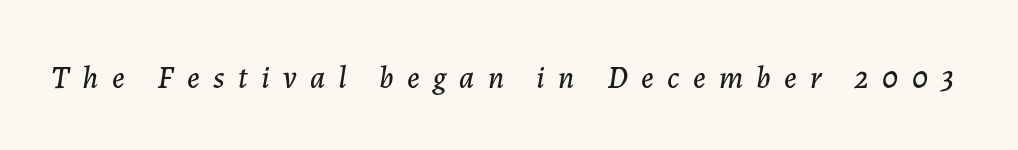
The image shows 31 px text type, italic (leaning right); set unusually wide letter spacing (+0.43 em), not underlined; low stroke contrast and a medium x-height.
